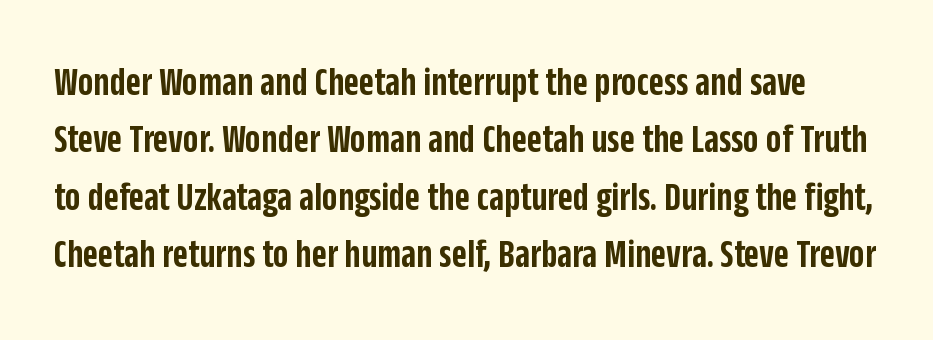
Q: Is the text bold? A: Semi-bold.
Q: Is the text italic (slanted)? A: No, it is upright.
Q: Is the typeface a serif or a sans-serif typeface? A: Sans-serif.
Q: Is the text underlined? A: No.
Q: Is the spacing between letters normal or unusually wide? A: Normal.
Q: Is the spacing between lines tight, normal or loose? A: Normal.
Q: Width (condensed, normal, or wide)? A: Condensed.
Q: Stroke contrast? A: Low.
Q: x-height? A: Large.
Q: Monospaced? A: No.
